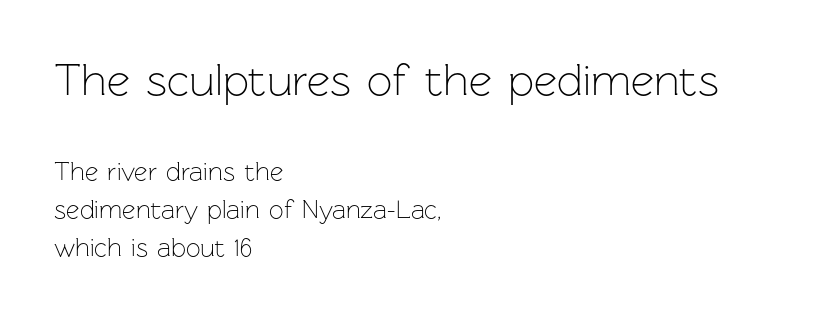
Q: Is the text bold? A: No.
Q: Is the text italic (slanted)? A: No, it is upright.
Q: Is the typeface a serif or a sans-serif typeface? A: Sans-serif.
Q: Is the text underlined? A: No.
Q: How is the paragraph aligned? A: Left-aligned.
Q: Is the spacing between letters normal or unusually wide? A: Normal.
Q: Is the spacing between lines tight, normal or loose? A: Normal.
Q: Which block of text is set in a larger size, the first (top) or the second (bottom)? A: The first (top) one.
Q: Width (condensed, normal, or wide)? A: Normal.
Q: Stroke contrast? A: Low.
Q: x-height? A: Medium.
Q: Monospaced? A: No.
